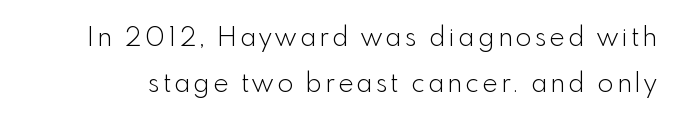
The space directly below the letters is spotless. This is roman type, the default non-slanted kind. Stroke mass is kept to a normal reading level or below.
